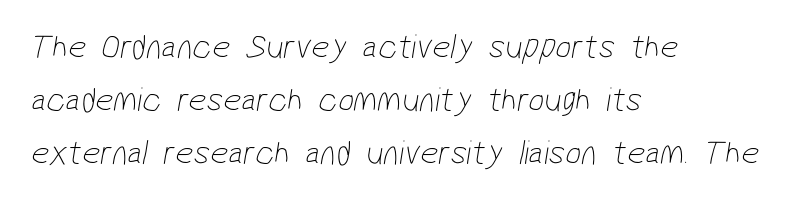
Q: Is the text bold? A: No.
Q: Is the typeface a serif or a sans-serif typeface? A: Sans-serif.
Q: Is the text underlined? A: No.
Q: How is the paragraph aligned? A: Left-aligned.
Q: Is the spacing between letters normal or unusually wide? A: Normal.
Q: Is the spacing between lines tight, normal or loose? A: Normal.
Q: Width (condensed, normal, or wide)? A: Condensed.
Q: Stroke contrast? A: Low.
Q: x-height? A: Medium.
Q: Monospaced? A: No.
